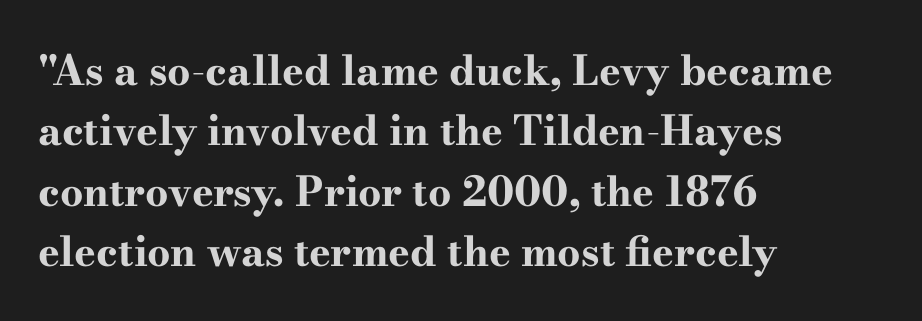
Regarding leading, the lines here are spaced in the standard way. A roman cut, with each character standing at attention. As a designer I'd log this as weight 700, bold. Each word holds together tightly as a unit, with standard inter-letter gaps. The compositor pushed each line to the left boundary.
